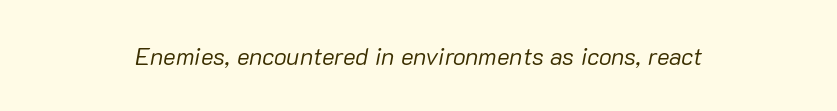
Q: Is the text bold? A: No.
Q: Is the text italic (slanted)? A: Yes, it leans right by about 10 degrees.
Q: Is the text underlined? A: No.
Q: How is the paragraph aligned? A: Centered.
Q: Is the spacing between letters normal or unusually wide? A: Normal.
